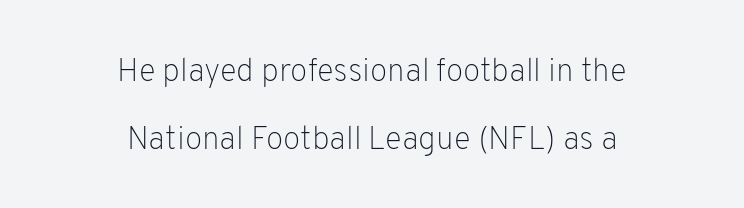
Q: Is the text bold? A: No.
Q: Is the text italic (slanted)? A: No, it is upright.
Q: Is the typeface a serif or a sans-serif typeface? A: Sans-serif.
Q: Is the text underlined? A: No.
Q: How is the paragraph aligned? A: Centered.
Q: Is the spacing between letters normal or unusually wide? A: Normal.
Q: Is the spacing between lines tight, normal or loose? A: Loose.
Q: Width (condensed, normal, or wide)? A: Normal.
Q: Stroke contrast? A: Low.
Q: x-height? A: Medium.
Q: Monospaced? A: No.
